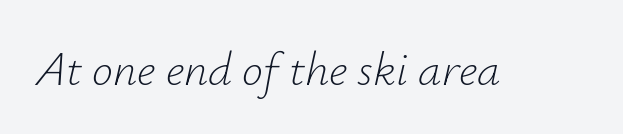
Q: Is the text bold? A: No.
Q: Is the text italic (slanted)? A: Yes, it leans right by about 12 degrees.
Q: Is the text underlined? A: No.
Q: Is the spacing between letters normal or unusually wide? A: Normal.
Q: Width (condensed, normal, or wide)? A: Normal.
Q: Stroke contrast? A: Low.
Q: x-height? A: Small.
Q: Monospaced? A: No.
